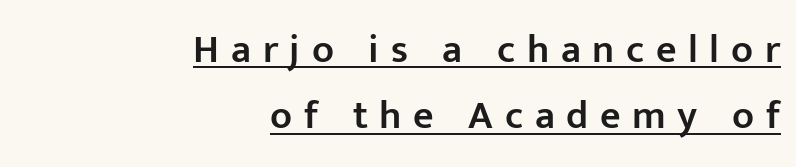
Q: Is the text bold? A: Semi-bold.
Q: Is the text italic (slanted)? A: No, it is upright.
Q: Is the typeface a serif or a sans-serif typeface? A: Sans-serif.
Q: Is the text underlined? A: Yes.
Q: How is the paragraph aligned? A: Right-aligned.
Q: Is the spacing between letters normal or unusually wide? A: Unusually wide.
Q: Is the spacing between lines tight, normal or loose? A: Normal.
Q: Width (condensed, normal, or wide)? A: Normal.
Q: Stroke contrast? A: Low.
Q: x-height? A: Medium.
Q: Monospaced? A: No.
